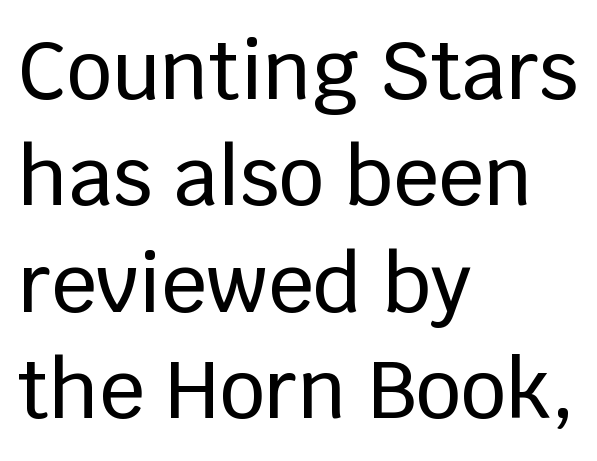
Interline gaps are of average width in this sample. What kind of face is this? One without serifs — a sans. Note the varied advance widths — an 'i' is clearly narrower than an 'm'. Descenders hang freely into open space.
